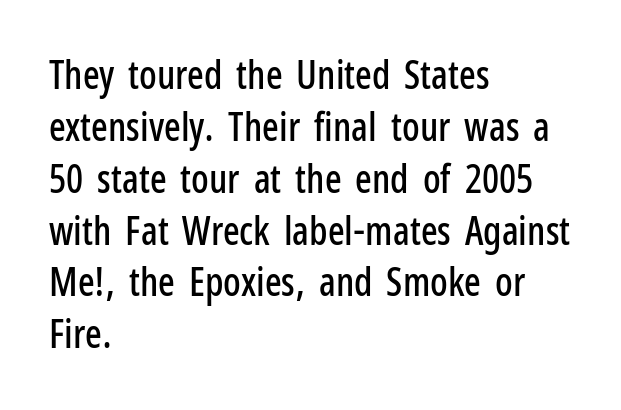
Q: Is the text italic (slanted)? A: No, it is upright.
Q: Is the typeface a serif or a sans-serif typeface? A: Sans-serif.
Q: Is the text underlined? A: No.
Q: How is the paragraph aligned? A: Left-aligned.
Q: Is the spacing between letters normal or unusually wide? A: Normal.
Q: Is the spacing between lines tight, normal or loose? A: Normal.
Q: Width (condensed, normal, or wide)? A: Condensed.
Q: Stroke contrast? A: Low.
Q: x-height? A: Medium.
Q: Monospaced? A: No.
